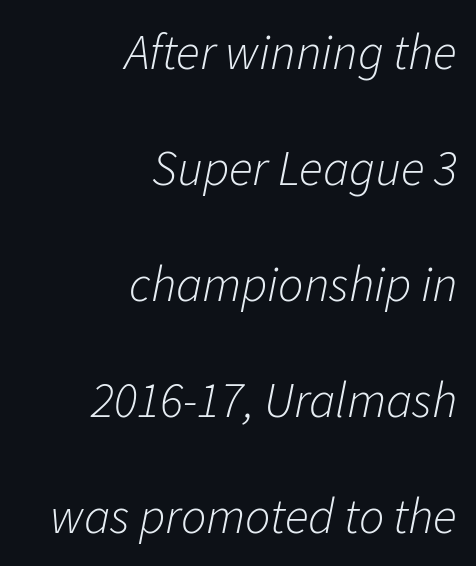
{"italic": "yes", "lean": "right", "slant_degrees": 11, "bold": "no", "weight": "light", "width": "normal", "stroke_contrast": "low", "x_height": "medium", "monospaced": "no", "underline": "no", "align": "right", "line_spacing": "loose", "line_spacing_ratio": 2.32, "letter_spacing": "normal", "letter_spacing_em": 0.0, "glyph_px": 50}
